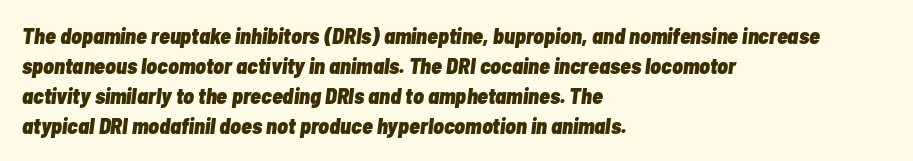
{"italic": "yes", "lean": "right", "slant_degrees": 7, "bold": "yes", "underline": "no", "align": "left", "line_spacing": "normal", "line_spacing_ratio": 1.36, "letter_spacing": "normal", "letter_spacing_em": 0.0, "glyph_px": 22}
